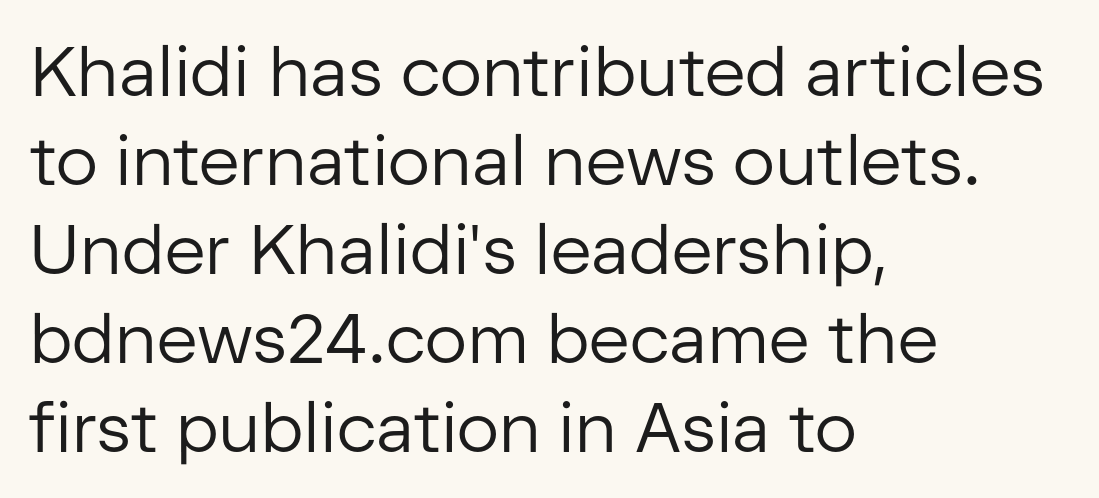
The image shows 70 px regular-weight sans-serif type, upright; set left-aligned, normal line spacing (1.27x), normal letter spacing, not underlined; low stroke contrast and a medium x-height.
